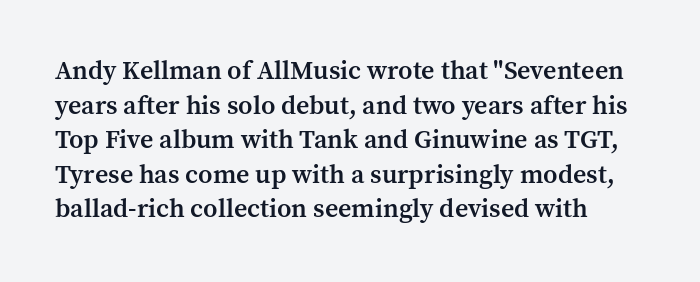
Q: Is the text bold? A: Semi-bold.
Q: Is the text italic (slanted)? A: No, it is upright.
Q: Is the text underlined? A: No.
Q: Is the spacing between letters normal or unusually wide? A: Normal.
Q: Is the spacing between lines tight, normal or loose? A: Normal.
